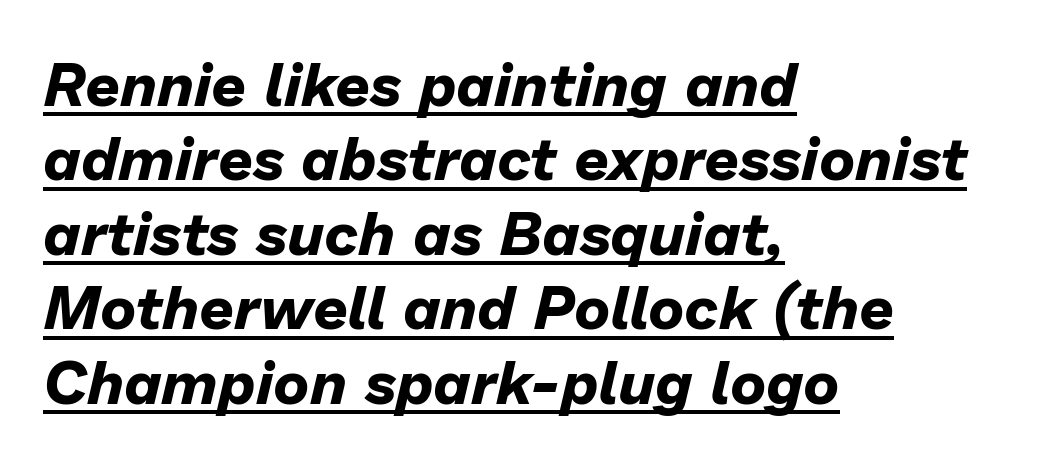
Q: Is the text bold? A: Yes.
Q: Is the text italic (slanted)? A: Yes, it leans right by about 13 degrees.
Q: Is the text underlined? A: Yes.
Q: How is the paragraph aligned? A: Left-aligned.
Q: Is the spacing between letters normal or unusually wide? A: Normal.
Q: Width (condensed, normal, or wide)? A: Normal.
Q: Stroke contrast? A: Low.
Q: x-height? A: Medium.
Q: Monospaced? A: No.
